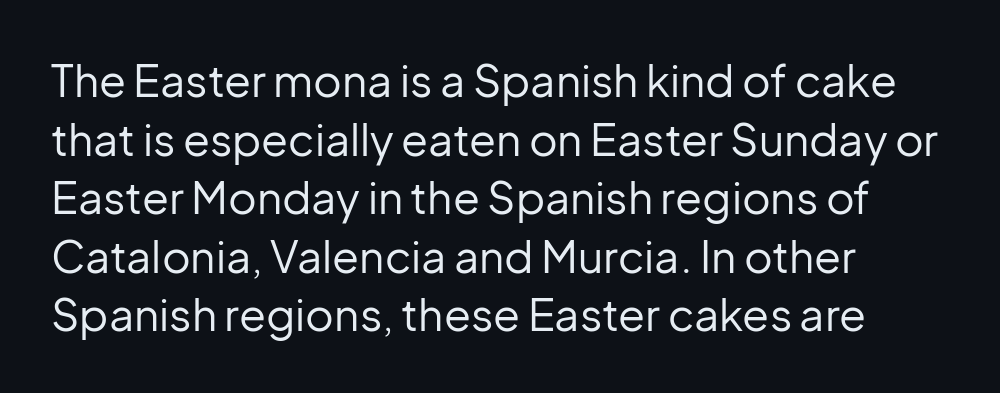
The typeface chosen for these lines omits serifs. Whoever set this chose a conventional vertical rhythm. Layout note: lines flush left. Think standard paragraph weight, or any step lighter than that. Spacing verdict: proportional, widths tailored to each character.
